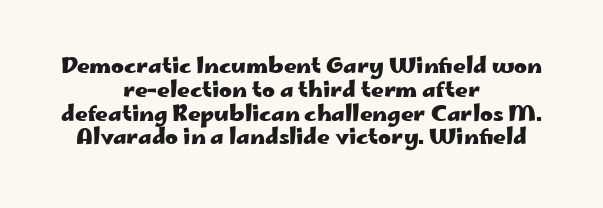
Tracking here is standard; glyphs follow each other at the usual distance. Beneath every word, the page is bare. Leftover space on each line is divided equally before and after the words. This block would grow much taller if given ordinary leading; it's compressed now. Vertical strokes here are truly vertical. The characters look thick and weighty, a clear bold.
